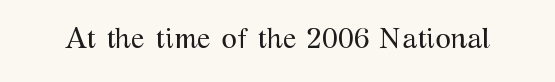
Q: Is the text bold? A: No.
Q: Is the text italic (slanted)? A: No, it is upright.
Q: Is the typeface a serif or a sans-serif typeface? A: Serif.
Q: Is the text underlined? A: No.
Q: Is the spacing between letters normal or unusually wide? A: Normal.
Q: Width (condensed, normal, or wide)? A: Normal.
Q: Stroke contrast? A: Medium.
Q: x-height? A: Medium.
Q: Monospaced? A: No.
